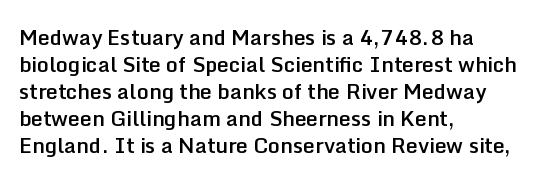
{"italic": "no", "bold": "semi", "underline": "no", "align": "left", "line_spacing": "normal", "line_spacing_ratio": 1.28, "letter_spacing": "normal", "letter_spacing_em": 0.0, "glyph_px": 21}
